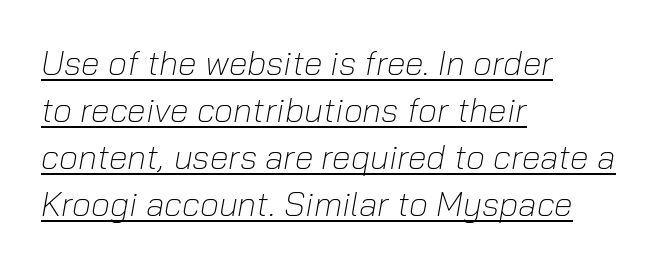
Compared with ordinary roman type, these characters are visibly tilted. The strokes are not fattened; the text isn't bold. These lines are rendered in a variable-pitch font. Teacher's note: observe the even left margin — that is flush-left alignment. Regular leading.
